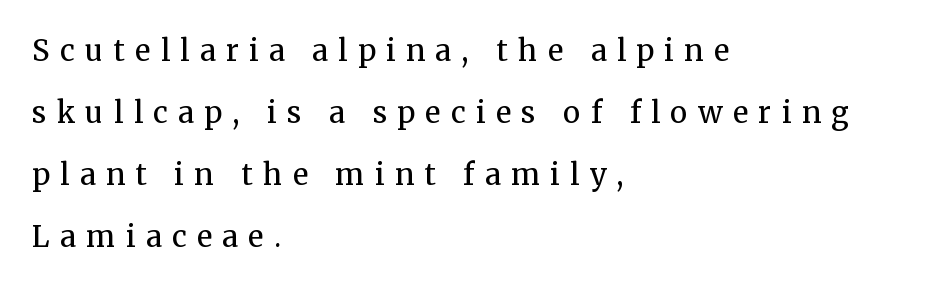
Note the varied advance widths — an 'i' is clearly narrower than an 'm'. Does the leading feel generous? Absolutely, it's lavish. Is this a sans? No — the strokes have serifs. Weight: not bold — regular or lighter. Notice how the stems are strictly vertical — no italics here.
